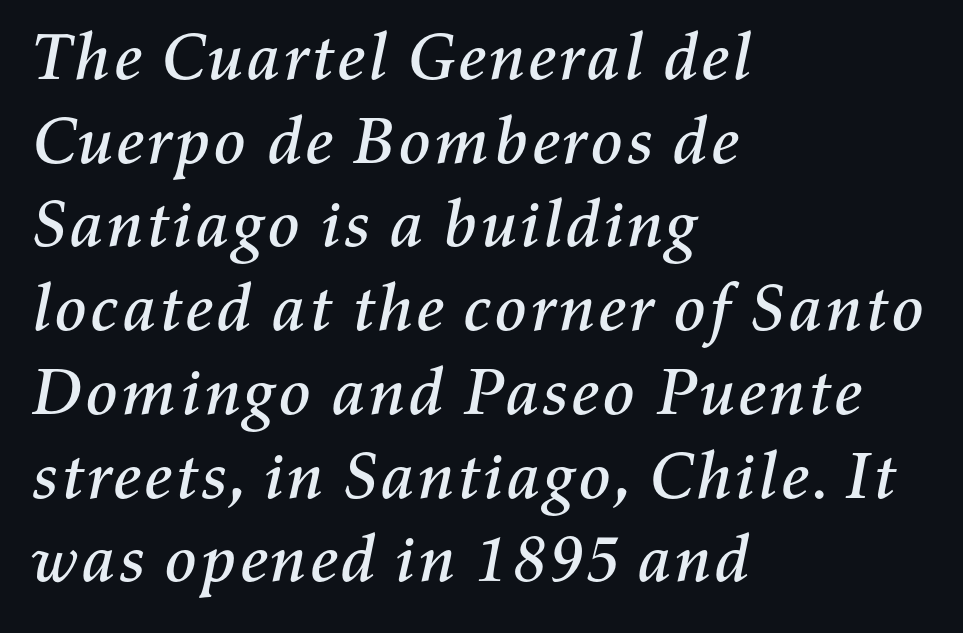
The image shows 67 px text type, italic (leaning right); set left-aligned, normal line spacing (1.25x), normal letter spacing, not underlined; medium stroke contrast and a medium x-height.
